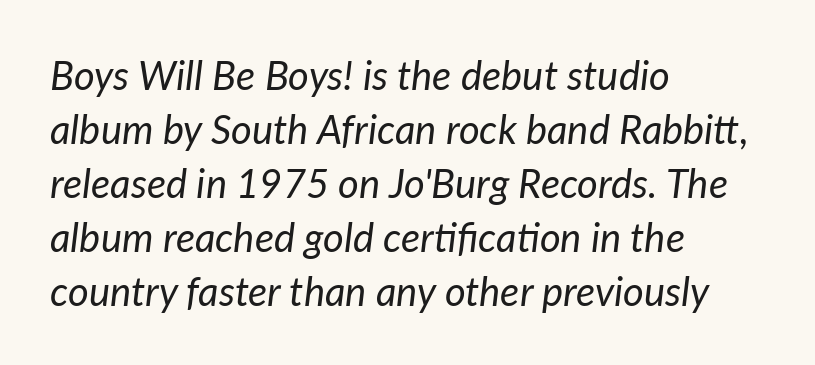
The image shows 40 px regular-weight type, italic (leaning right); set left-aligned, normal line spacing (1.35x), normal letter spacing, not underlined; low stroke contrast and a medium x-height.
